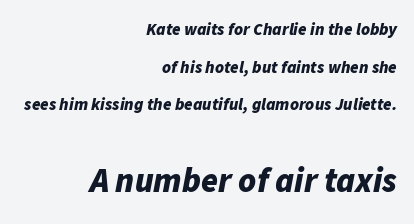
The image shows 34 px bold type, italic (leaning right); set right-aligned, loose line spacing (2.22x), normal letter spacing, not underlined; the second (bottom) block is 2.0x larger; low stroke contrast and a medium x-height.
